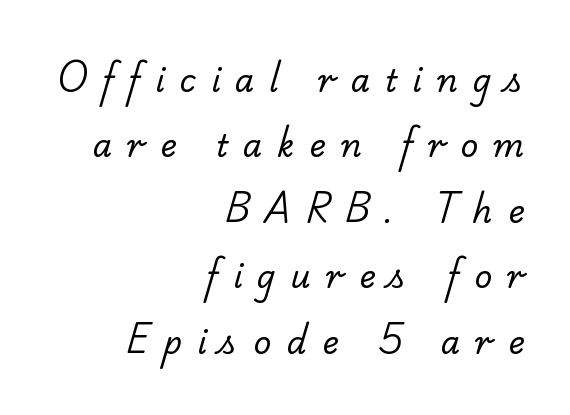
The paragraph has a hard right edge and a soft left edge. Is this a fixed-width face? No — the glyphs have proportional, varying widths. A typesetter would call this heavily tracked-out type.
